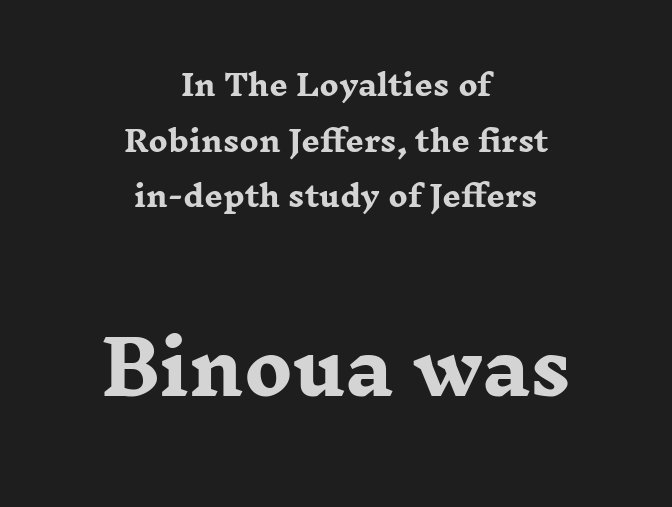
The image shows 73 px heavy, wide serif type, upright; set centered, loose line spacing (1.92x), normal letter spacing, not underlined; the second (bottom) block is 2.52x larger; low stroke contrast and a medium x-height.
